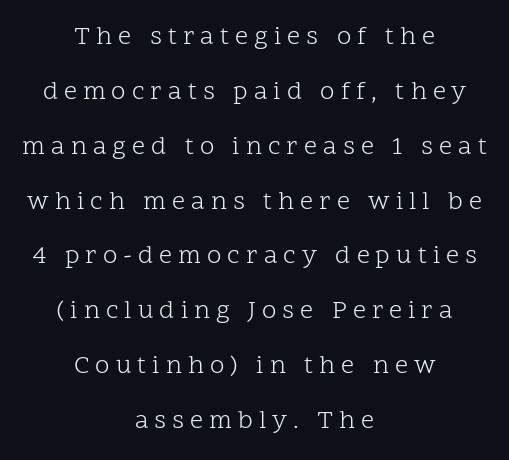
{"italic": "no", "bold": "no", "underline": "no", "align": "center", "line_spacing": "loose", "line_spacing_ratio": 2.11, "letter_spacing": "wide", "letter_spacing_em": 0.23, "glyph_px": 26}
